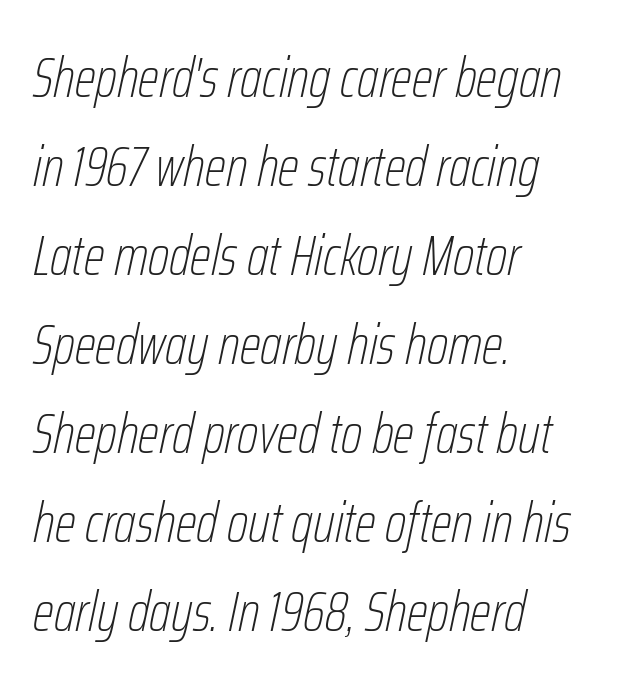
{"italic": "yes", "lean": "right", "slant_degrees": 12, "bold": "no", "weight": "thin", "width": "condensed", "stroke_contrast": "low", "x_height": "medium", "monospaced": "no", "underline": "no", "align": "left", "line_spacing": "normal", "line_spacing_ratio": 1.59, "letter_spacing": "normal", "letter_spacing_em": 0.0, "glyph_px": 56}
